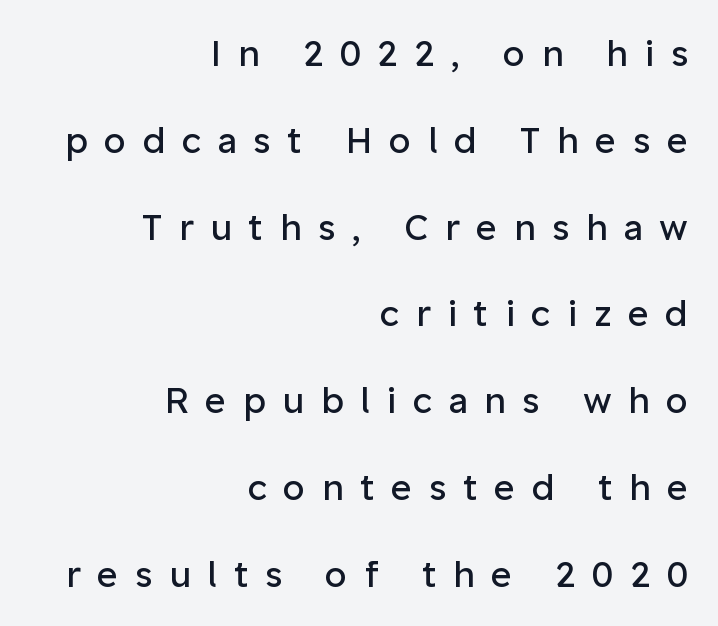
Q: Is the text bold? A: No.
Q: Is the text italic (slanted)? A: No, it is upright.
Q: Is the typeface a serif or a sans-serif typeface? A: Sans-serif.
Q: Is the text underlined? A: No.
Q: How is the paragraph aligned? A: Right-aligned.
Q: Is the spacing between letters normal or unusually wide? A: Unusually wide.
Q: Is the spacing between lines tight, normal or loose? A: Loose.
Q: Width (condensed, normal, or wide)? A: Normal.
Q: Stroke contrast? A: Low.
Q: x-height? A: Medium.
Q: Monospaced? A: No.
